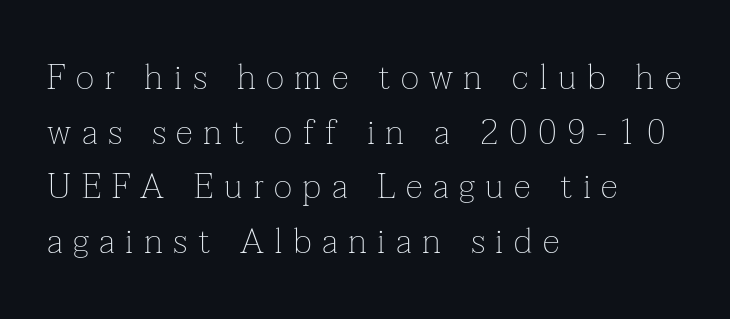
Is this a fixed-width face? No — the glyphs have proportional, varying widths. This block has exactly the height ordinary leading produces. Style check: upright. Quick note: underline off. Look at the tracking — it's clearly loosened, letters drifting apart. Stroke terminals: seriffed.
